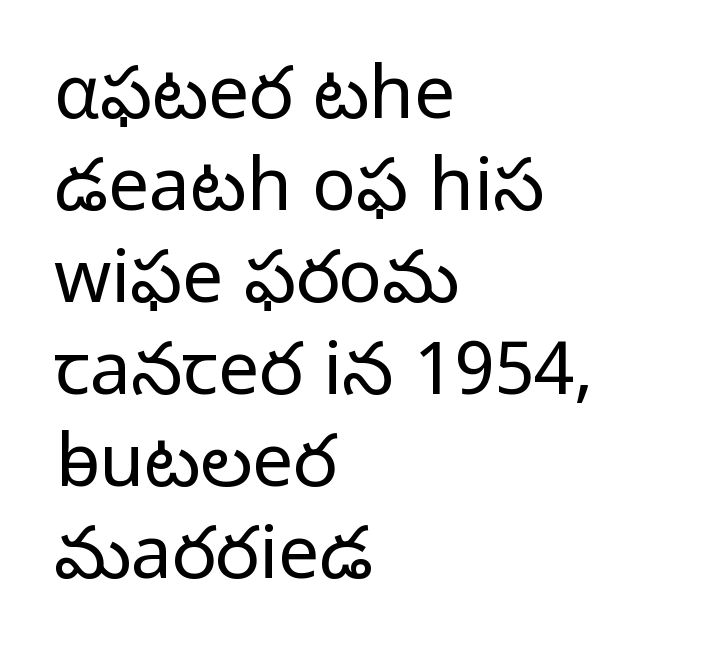
Bold? No — there's no thickening of the strokes. If you drew a line through each stem, it would be perfectly vertical. Serif or sans? Sans — the stroke terminals are bare. Descenders hang freely into open space. Compared with typical body copy, the letter spacing here is the same.
